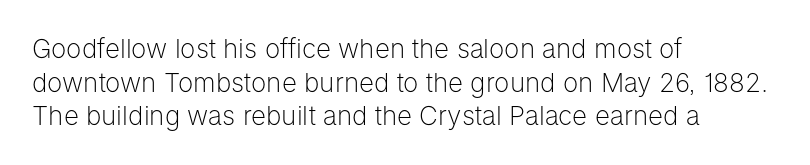
Interline gaps are of average width in this sample. In terms of posture, this sample is upright. Teacher's note: observe the even left margin — that is flush-left alignment. The cut favours lightness, reaching ordinary text weight at its darkest.
